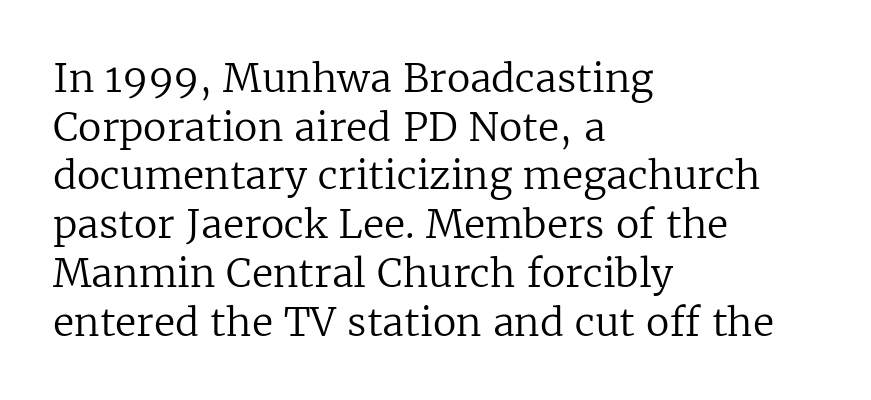
Q: Is the text bold? A: No.
Q: Is the text italic (slanted)? A: No, it is upright.
Q: Is the typeface a serif or a sans-serif typeface? A: Serif.
Q: Is the text underlined? A: No.
Q: How is the paragraph aligned? A: Left-aligned.
Q: Is the spacing between letters normal or unusually wide? A: Normal.
Q: Is the spacing between lines tight, normal or loose? A: Normal.
Q: Width (condensed, normal, or wide)? A: Normal.
Q: Stroke contrast? A: Low.
Q: x-height? A: Medium.
Q: Monospaced? A: No.
